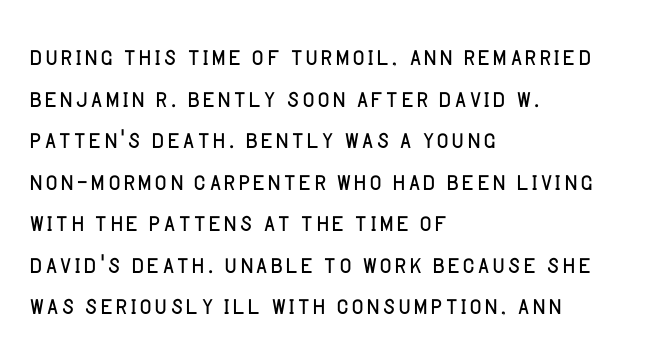
Q: Is the text bold? A: No.
Q: Is the text italic (slanted)? A: No, it is upright.
Q: Is the typeface a serif or a sans-serif typeface? A: Sans-serif.
Q: Is the text underlined? A: No.
Q: How is the paragraph aligned? A: Left-aligned.
Q: Is the spacing between letters normal or unusually wide? A: Normal.
Q: Is the spacing between lines tight, normal or loose? A: Normal.
Q: Width (condensed, normal, or wide)? A: Normal.
Q: Stroke contrast? A: Low.
Q: x-height? A: Large.
Q: Monospaced? A: No.
